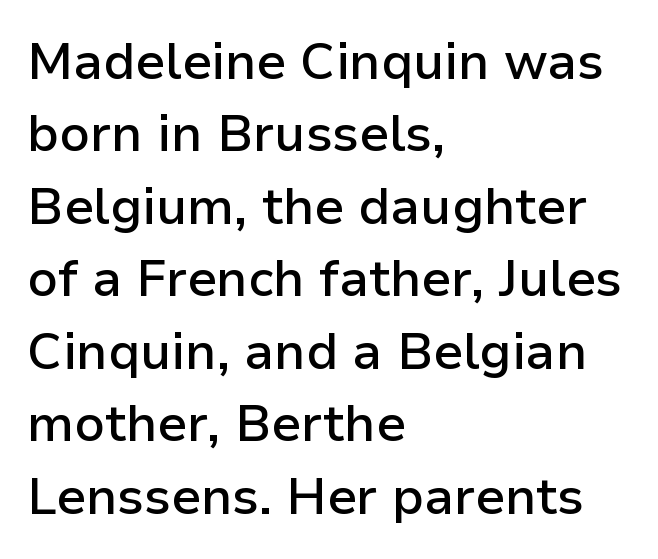
{"serif": "no", "italic": "no", "bold": "semi", "weight": "semibold", "width": "normal", "stroke_contrast": "low", "x_height": "medium", "monospaced": "no", "underline": "no", "align": "left", "line_spacing": "normal", "line_spacing_ratio": 1.42, "letter_spacing": "normal", "letter_spacing_em": 0.0, "glyph_px": 51}
